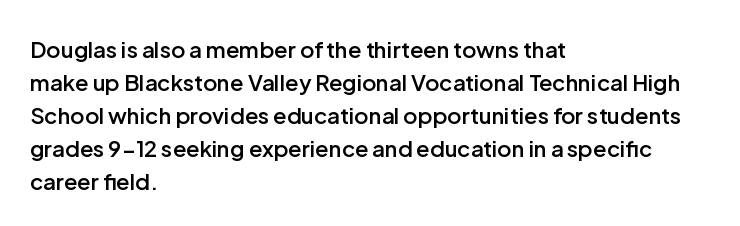
The image shows 22 px text type, upright; set left-aligned, normal line spacing (1.5x), normal letter spacing, not underlined.
